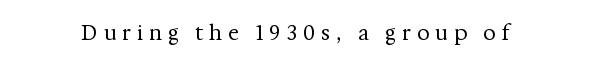
Q: Is the text bold? A: No.
Q: Is the text italic (slanted)? A: No, it is upright.
Q: Is the text underlined? A: No.
Q: Is the spacing between letters normal or unusually wide? A: Unusually wide.
